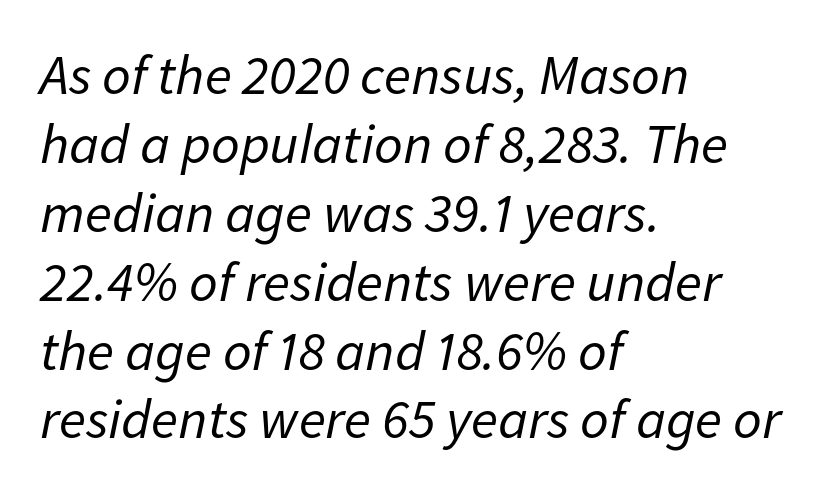
{"italic": "yes", "lean": "right", "slant_degrees": 11, "bold": "no", "weight": "regular", "width": "normal", "stroke_contrast": "low", "x_height": "medium", "monospaced": "no", "underline": "no", "align": "left", "line_spacing_ratio": 1.23, "letter_spacing": "normal", "letter_spacing_em": 0.0, "glyph_px": 56}
